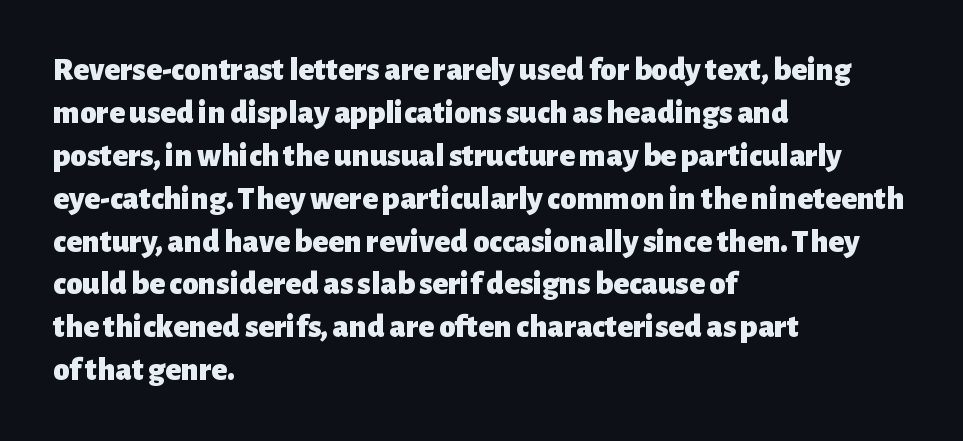
The rendering shows plain stroke endings on the letterforms — a sans-serif design. Horizontal alignment here is leftward, the default for most running prose. In terms of posture, this sample is upright. Successive baselines arrive at the customary interval. The letters advance in unequal steps, a hallmark of proportional type.
